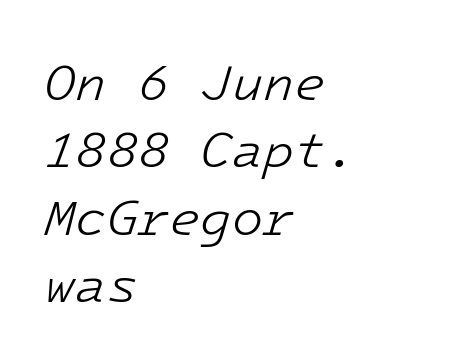
The image shows 51 px light type, italic (leaning right); set left-aligned, normal line spacing (1.32x), normal letter spacing, not underlined; low stroke contrast and a medium x-height.
